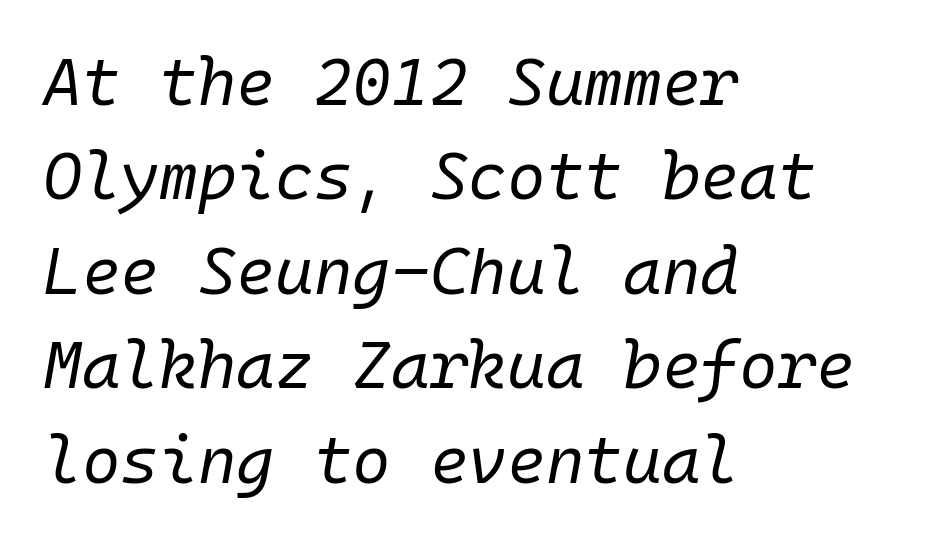
Q: Is the text bold? A: No.
Q: Is the text italic (slanted)? A: Yes, it leans right by about 10 degrees.
Q: Is the text underlined? A: No.
Q: How is the paragraph aligned? A: Left-aligned.
Q: Is the spacing between letters normal or unusually wide? A: Normal.
Q: Is the spacing between lines tight, normal or loose? A: Normal.
Q: Width (condensed, normal, or wide)? A: Normal.
Q: Stroke contrast? A: Low.
Q: x-height? A: Medium.
Q: Monospaced? A: Yes.
